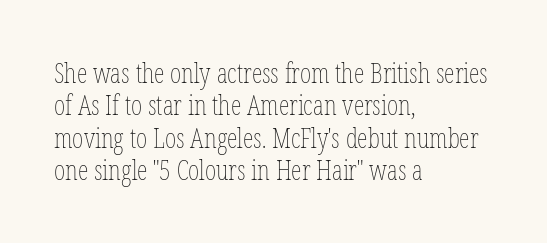
Q: Is the text bold? A: No.
Q: Is the text italic (slanted)? A: No, it is upright.
Q: Is the text underlined? A: No.
Q: How is the paragraph aligned? A: Left-aligned.
Q: Is the spacing between letters normal or unusually wide? A: Normal.
